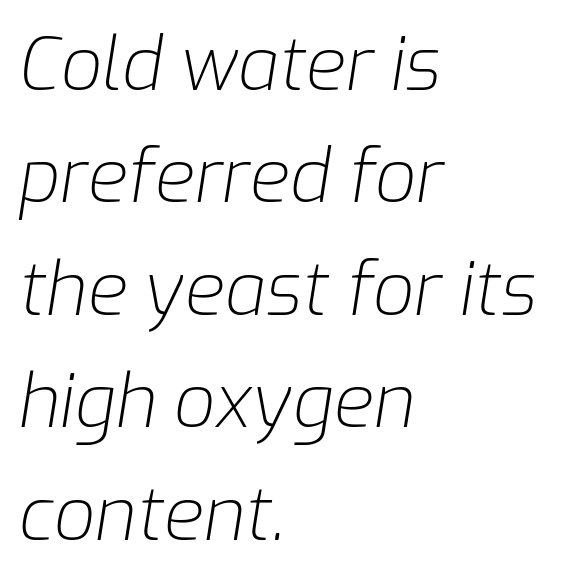
Q: Is the text bold? A: No.
Q: Is the text italic (slanted)? A: Yes, it leans right by about 9 degrees.
Q: Is the text underlined? A: No.
Q: How is the paragraph aligned? A: Left-aligned.
Q: Is the spacing between letters normal or unusually wide? A: Normal.
Q: Is the spacing between lines tight, normal or loose? A: Normal.
Q: Width (condensed, normal, or wide)? A: Normal.
Q: Stroke contrast? A: Low.
Q: x-height? A: Medium.
Q: Monospaced? A: No.
